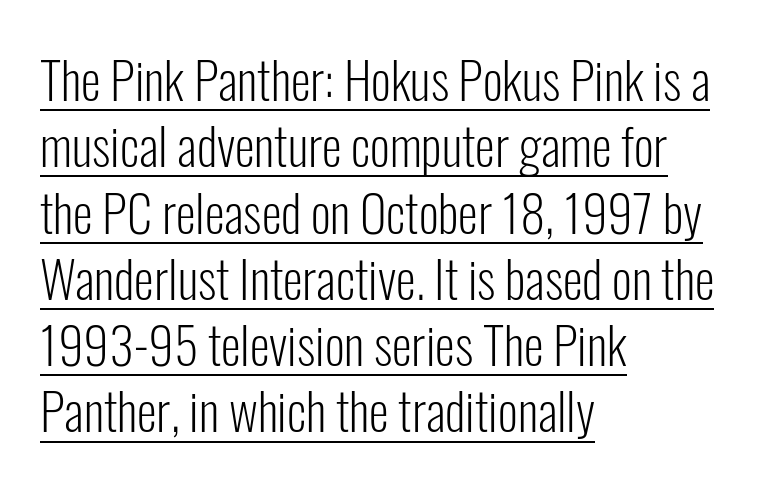
The image shows 51 px light, condensed sans-serif type, upright; set left-aligned, normal line spacing (1.3x), normal letter spacing, underlined; low stroke contrast and a medium x-height.
